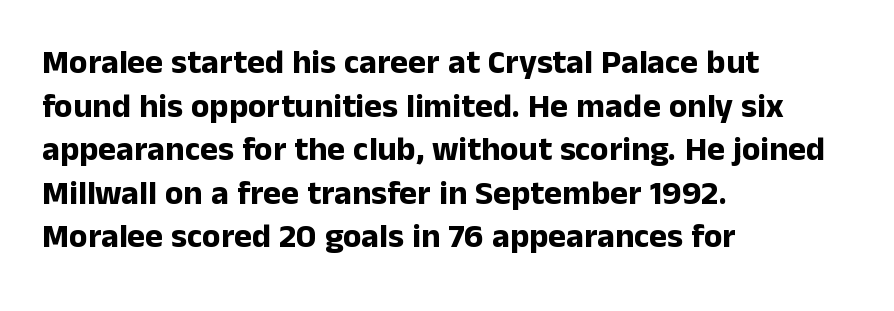
{"serif": "no", "italic": "no", "bold": "yes", "weight": "bold", "width": "normal", "stroke_contrast": "low", "x_height": "medium", "monospaced": "no", "underline": "no", "align": "left", "line_spacing": "normal", "line_spacing_ratio": 1.28, "letter_spacing": "normal", "letter_spacing_em": 0.0, "glyph_px": 34}
